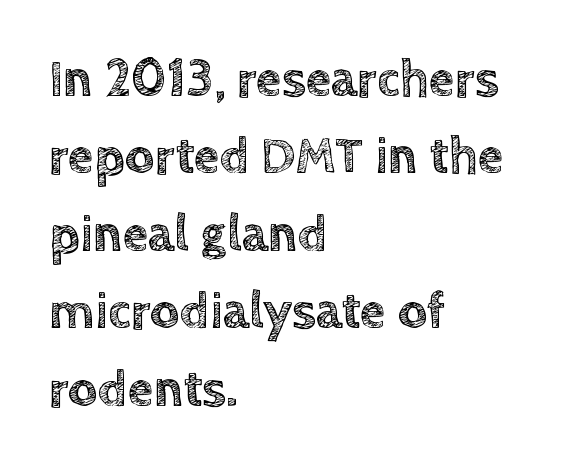
{"italic": "no", "width": "normal", "x_height": "large", "monospaced": "no", "underline": "no", "align": "left", "line_spacing": "normal", "line_spacing_ratio": 1.49, "letter_spacing": "normal", "letter_spacing_em": 0.0, "glyph_px": 52}
